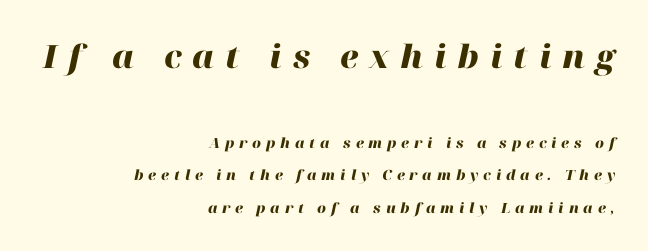
The image shows 32 px heavy type, italic (leaning right); set right-aligned, loose line spacing (2.32x), unusually wide letter spacing (+0.34 em), not underlined; the first (top) block is 2.29x larger; high stroke contrast and a medium x-height.
